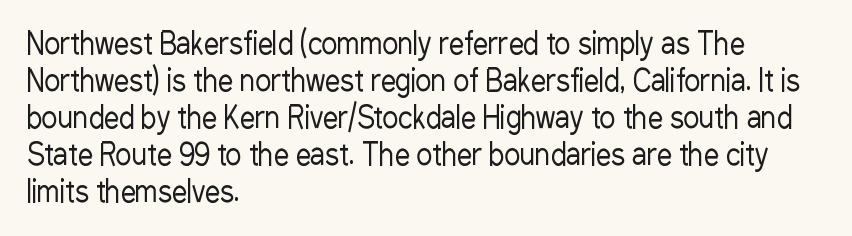
{"serif": "no", "italic": "no", "bold": "no", "weight": "regular", "width": "condensed", "stroke_contrast": "low", "x_height": "medium", "monospaced": "no", "underline": "no", "align": "left", "line_spacing_ratio": 1.23, "letter_spacing": "normal", "letter_spacing_em": 0.0, "glyph_px": 30}
